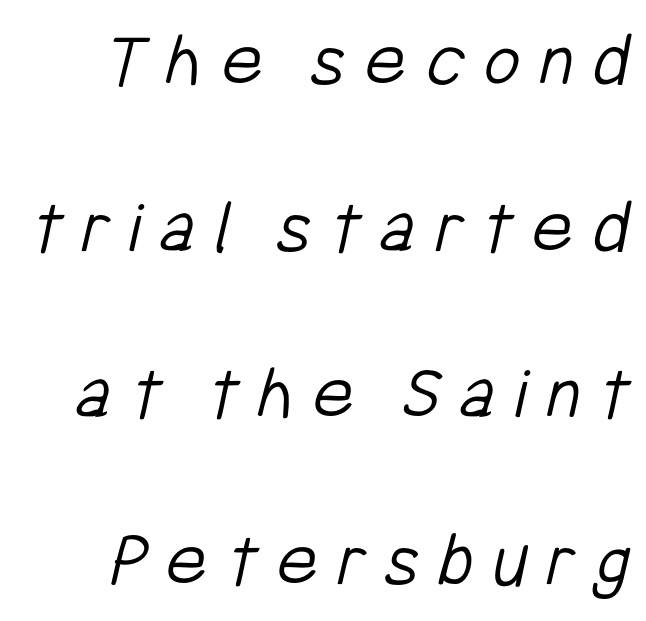
{"serif": "no", "bold": "no", "weight": "light", "width": "condensed", "stroke_contrast": "low", "x_height": "medium", "monospaced": "no", "underline": "no", "line_spacing": "loose", "line_spacing_ratio": 2.11, "letter_spacing": "wide", "letter_spacing_em": 0.24, "glyph_px": 79}
